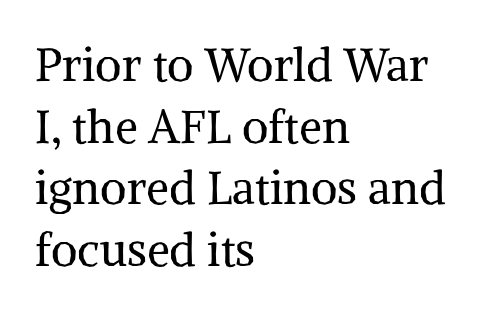
{"serif": "yes", "italic": "no", "bold": "no", "weight": "regular", "width": "normal", "stroke_contrast": "medium", "x_height": "medium", "monospaced": "no", "underline": "no", "align": "left", "line_spacing": "normal", "line_spacing_ratio": 1.34, "letter_spacing": "normal", "letter_spacing_em": 0.0, "glyph_px": 46}
